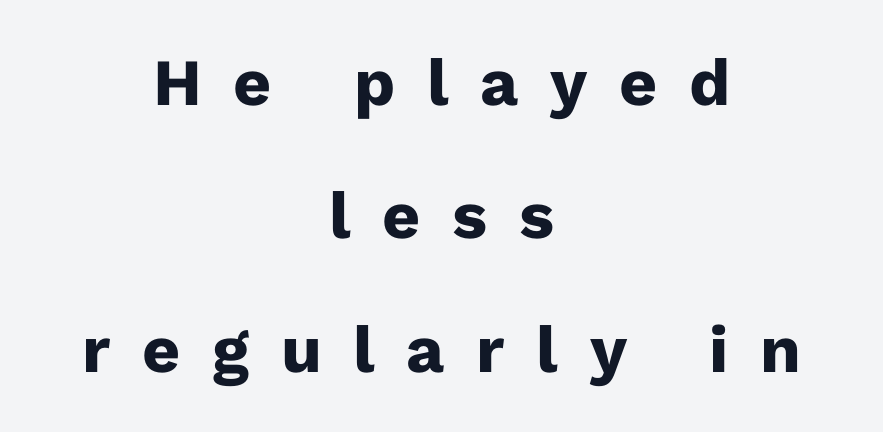
{"serif": "no", "italic": "no", "bold": "yes", "weight": "heavy", "width": "normal", "stroke_contrast": "low", "x_height": "medium", "monospaced": "no", "underline": "no", "align": "center", "line_spacing": "loose", "line_spacing_ratio": 2.02, "letter_spacing": "wide", "letter_spacing_em": 0.48, "glyph_px": 66}
